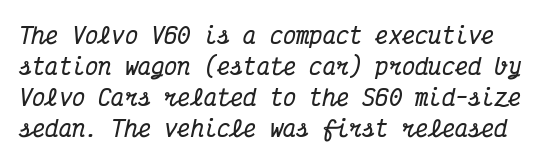
Q: Is the text bold? A: Yes.
Q: Is the text italic (slanted)? A: Yes, it leans right by about 12 degrees.
Q: Is the text underlined? A: No.
Q: Is the spacing between letters normal or unusually wide? A: Normal.
Q: Is the spacing between lines tight, normal or loose? A: Normal.
